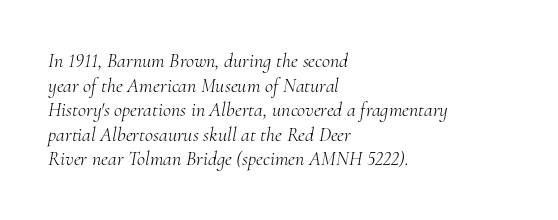
{"italic": "yes", "lean": "right", "slant_degrees": 10, "bold": "no", "underline": "no", "align": "left", "line_spacing_ratio": 1.23, "letter_spacing": "normal", "letter_spacing_em": 0.0, "glyph_px": 20}
